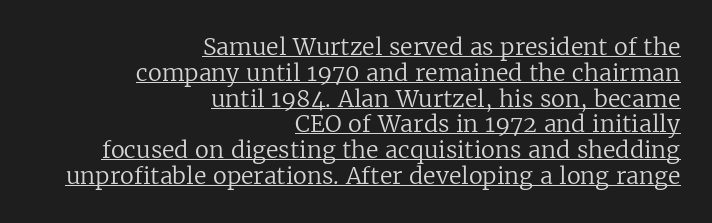
Q: Is the text bold? A: No.
Q: Is the text italic (slanted)? A: No, it is upright.
Q: Is the text underlined? A: Yes.
Q: How is the paragraph aligned? A: Right-aligned.
Q: Is the spacing between letters normal or unusually wide? A: Normal.
Q: Is the spacing between lines tight, normal or loose? A: Tight.
